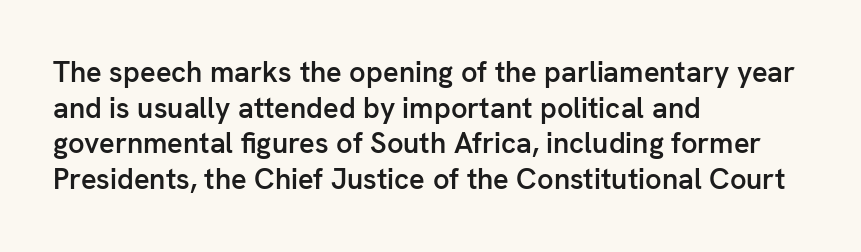
Caption: semibold face, moderately heavy strokes. The passage is arranged the way most books set body copy — flush left. The passage shown is typeset with a sans-serif family. A clean baseline with only descenders dipping below it. Here the designer chose a conventional face with non-uniform glyph widths. Does extra space separate the letters? No, they use regular spacing.
